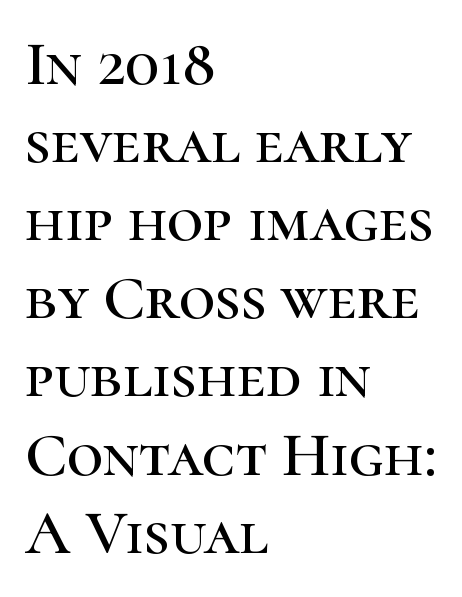
Q: Is the text italic (slanted)? A: No, it is upright.
Q: Is the typeface a serif or a sans-serif typeface? A: Serif.
Q: Is the text underlined? A: No.
Q: How is the paragraph aligned? A: Left-aligned.
Q: Is the spacing between letters normal or unusually wide? A: Normal.
Q: Width (condensed, normal, or wide)? A: Normal.
Q: Stroke contrast? A: High.
Q: x-height? A: Medium.
Q: Monospaced? A: No.
